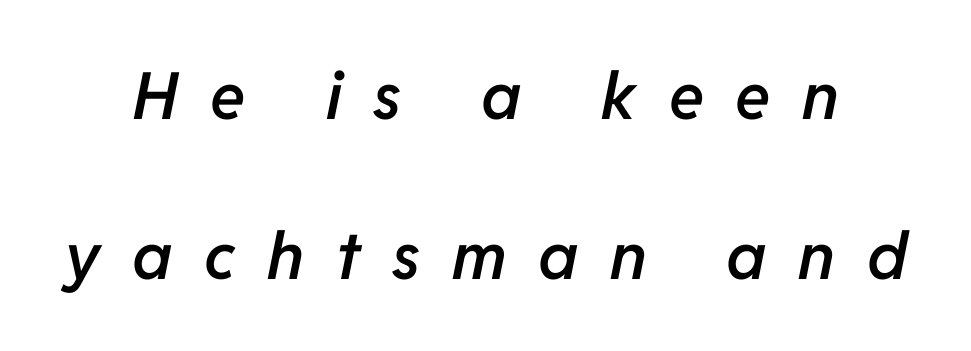
Note the varied advance widths — an 'i' is clearly narrower than an 'm'. No word sits above an underline. A fair bit of extra ink — the face is semibold, not bold. These lines stand farther apart than default settings would place them. Each word looks stretched out because of the extra space between its letters.
